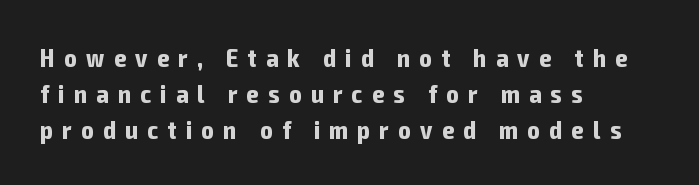
Q: Is the text bold? A: Yes.
Q: Is the text italic (slanted)? A: No, it is upright.
Q: Is the text underlined? A: No.
Q: How is the paragraph aligned? A: Left-aligned.
Q: Is the spacing between letters normal or unusually wide? A: Unusually wide.
Q: Is the spacing between lines tight, normal or loose? A: Normal.
